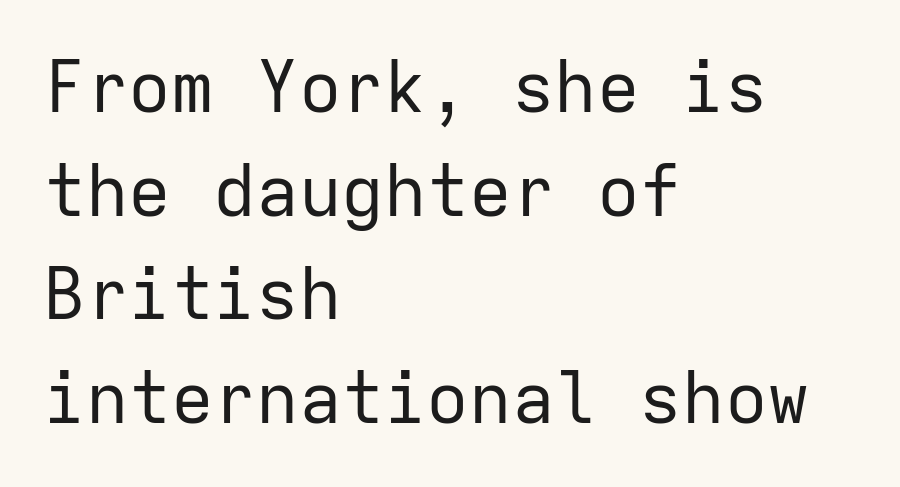
Q: Is the text bold? A: No.
Q: Is the text italic (slanted)? A: No, it is upright.
Q: Is the typeface a serif or a sans-serif typeface? A: Sans-serif.
Q: Is the text underlined? A: No.
Q: How is the paragraph aligned? A: Left-aligned.
Q: Is the spacing between letters normal or unusually wide? A: Normal.
Q: Is the spacing between lines tight, normal or loose? A: Normal.
Q: Width (condensed, normal, or wide)? A: Normal.
Q: Stroke contrast? A: Low.
Q: x-height? A: Medium.
Q: Monospaced? A: Yes.
